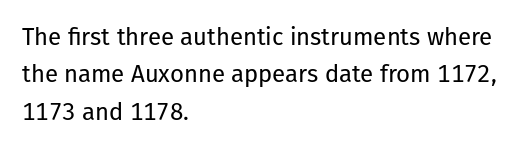
Evenly set lines give the paragraph a standard silhouette. Here the glyphs are tracked normally, forming tight word shapes. Rule under the text: the space is simply empty. Italic? Not at all — the glyphs are vertical. These glyphs show unthickened strokes, regular width or finer.
